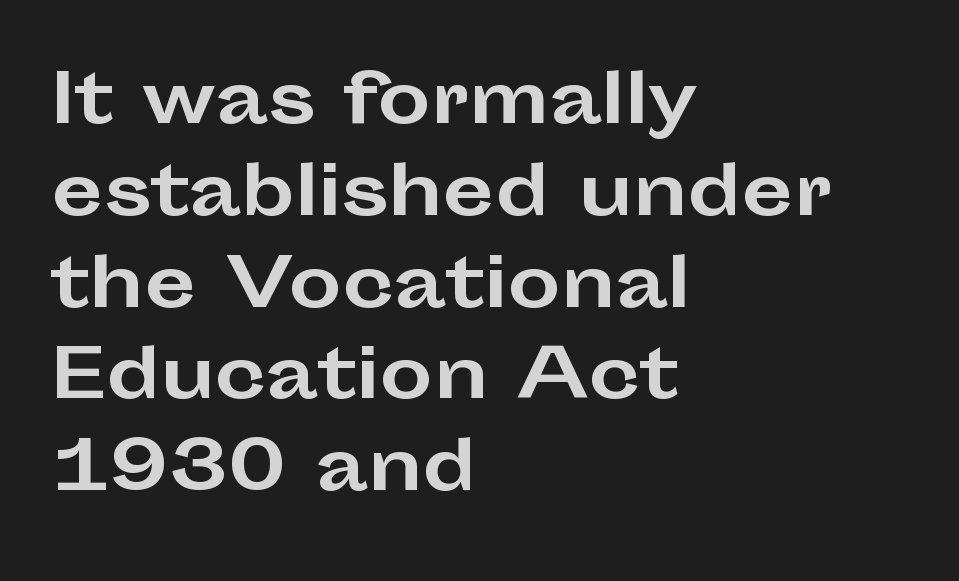
Notice how thick the strokes are: this is what a full bold looks like. Italic? Not at all — the glyphs are vertical. The rendering uses natural spacing where letterforms have individual widths. Notice how descenders clear the ascenders below comfortably — that's standard leading.
